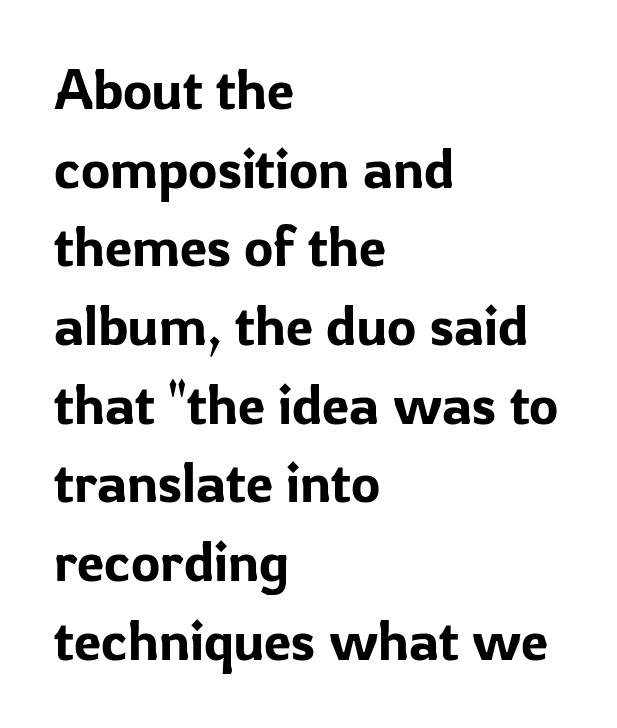
Q: Is the text italic (slanted)? A: No, it is upright.
Q: Is the typeface a serif or a sans-serif typeface? A: Sans-serif.
Q: Is the text underlined? A: No.
Q: How is the paragraph aligned? A: Left-aligned.
Q: Is the spacing between letters normal or unusually wide? A: Normal.
Q: Is the spacing between lines tight, normal or loose? A: Normal.
Q: Width (condensed, normal, or wide)? A: Normal.
Q: Stroke contrast? A: Low.
Q: x-height? A: Medium.
Q: Monospaced? A: No.
